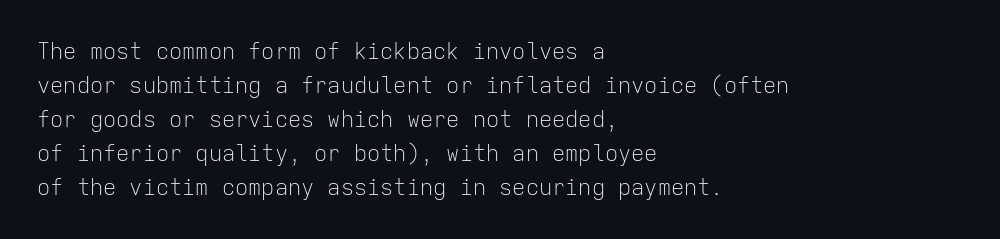
Q: Is the text bold? A: No.
Q: Is the text italic (slanted)? A: No, it is upright.
Q: Is the text underlined? A: No.
Q: How is the paragraph aligned? A: Left-aligned.
Q: Is the spacing between letters normal or unusually wide? A: Normal.
Q: Is the spacing between lines tight, normal or loose? A: Normal.
